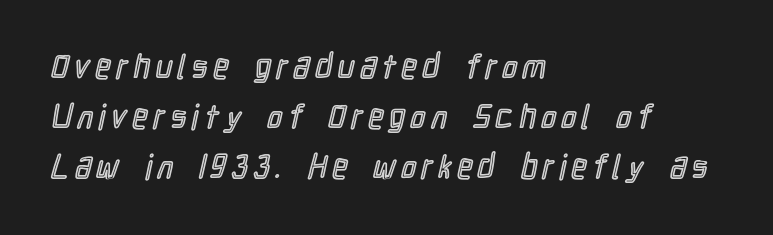
{"width": "condensed", "x_height": "medium", "monospaced": "no", "underline": "no", "align": "left", "line_spacing": "normal", "line_spacing_ratio": 1.52, "glyph_px": 33}
